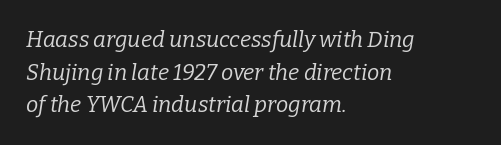
{"italic": "yes", "lean": "right", "slant_degrees": 9, "bold": "no", "underline": "no", "align": "left", "line_spacing": "normal", "line_spacing_ratio": 1.48, "letter_spacing": "normal", "letter_spacing_em": 0.0, "glyph_px": 22}
